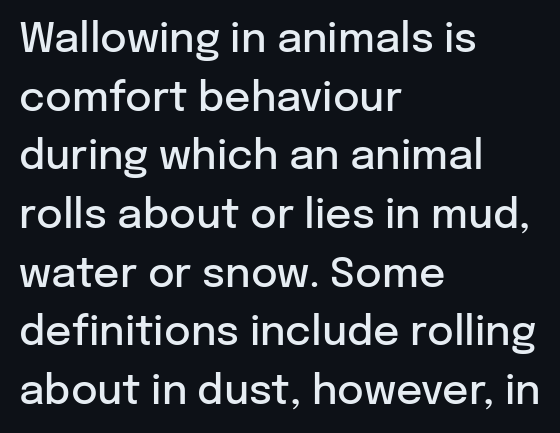
Q: Is the text bold? A: Semi-bold.
Q: Is the text italic (slanted)? A: No, it is upright.
Q: Is the typeface a serif or a sans-serif typeface? A: Sans-serif.
Q: Is the text underlined? A: No.
Q: How is the paragraph aligned? A: Left-aligned.
Q: Is the spacing between letters normal or unusually wide? A: Normal.
Q: Is the spacing between lines tight, normal or loose? A: Normal.
Q: Width (condensed, normal, or wide)? A: Normal.
Q: Stroke contrast? A: Low.
Q: x-height? A: Medium.
Q: Monospaced? A: No.
